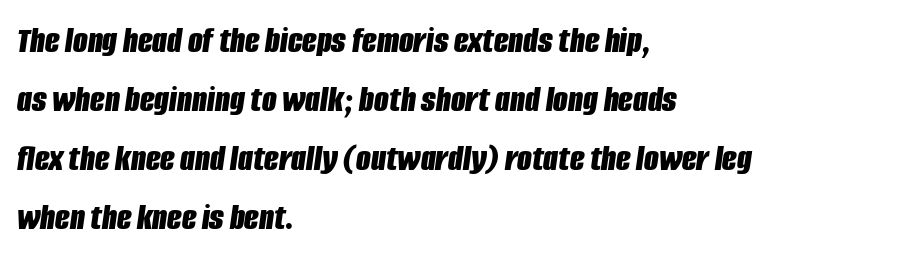
The image shows 38 px bold, condensed type, italic (leaning right); set left-aligned, normal line spacing (1.55x), normal letter spacing, not underlined; low stroke contrast and a large x-height.
